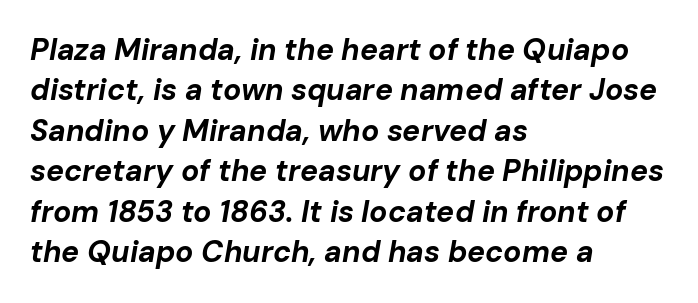
Q: Is the text bold? A: Yes.
Q: Is the text italic (slanted)? A: Yes, it leans right by about 10 degrees.
Q: Is the text underlined? A: No.
Q: How is the paragraph aligned? A: Left-aligned.
Q: Is the spacing between letters normal or unusually wide? A: Normal.
Q: Is the spacing between lines tight, normal or loose? A: Normal.
Q: Width (condensed, normal, or wide)? A: Normal.
Q: Stroke contrast? A: Low.
Q: x-height? A: Medium.
Q: Monospaced? A: No.
